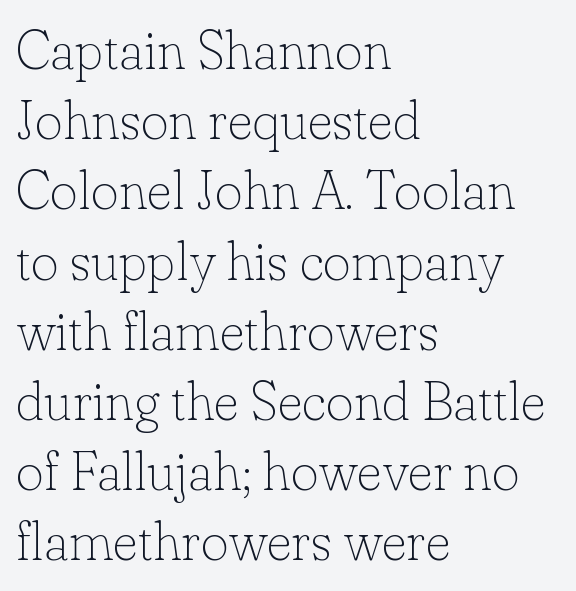
The image shows 54 px thin serif type, upright; set left-aligned, normal line spacing (1.3x), normal letter spacing, not underlined; low stroke contrast and a small x-height.
